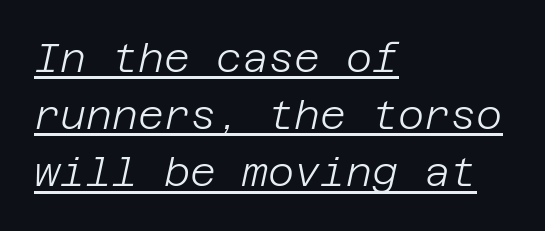
Nothing heavy about these letters — not bold at all. In terms of posture, this sample is oblique. Horizontal bands of white between lines are of average thickness. A typesetter would call this zero additional tracking. Notice how a bar underscores the lettering throughout.
